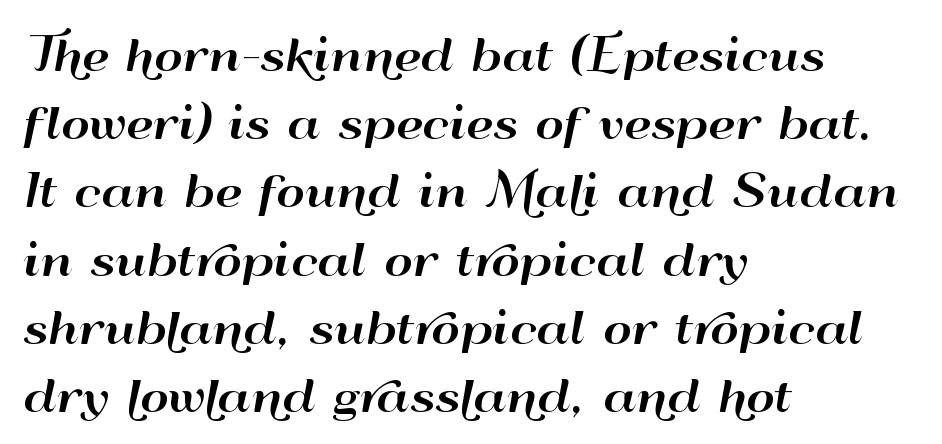
The image shows 44 px wide sans-serif type; set left-aligned, normal line spacing (1.55x), normal letter spacing, not underlined; high stroke contrast and a small x-height.
